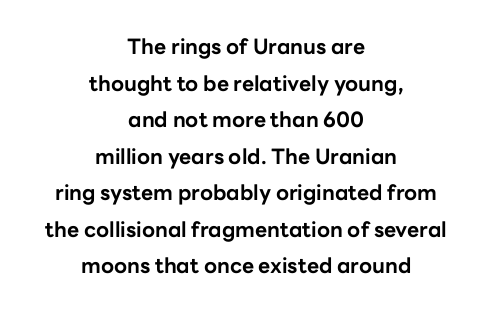
Q: Is the text bold? A: Yes.
Q: Is the text italic (slanted)? A: No, it is upright.
Q: Is the text underlined? A: No.
Q: How is the paragraph aligned? A: Centered.
Q: Is the spacing between letters normal or unusually wide? A: Normal.
